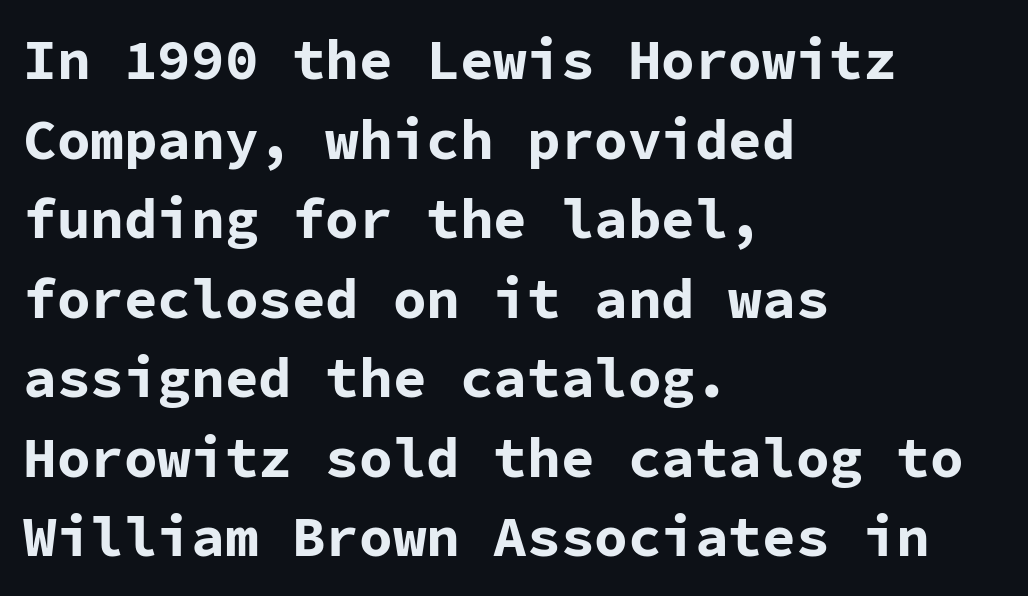
Q: Is the text bold? A: Yes.
Q: Is the text italic (slanted)? A: No, it is upright.
Q: Is the typeface a serif or a sans-serif typeface? A: Sans-serif.
Q: Is the text underlined? A: No.
Q: How is the paragraph aligned? A: Left-aligned.
Q: Is the spacing between letters normal or unusually wide? A: Normal.
Q: Is the spacing between lines tight, normal or loose? A: Normal.
Q: Width (condensed, normal, or wide)? A: Normal.
Q: Stroke contrast? A: Low.
Q: x-height? A: Medium.
Q: Monospaced? A: Yes.
